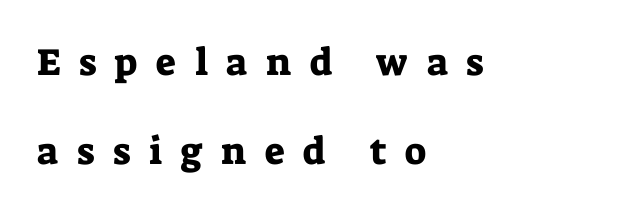
Q: Is the text italic (slanted)? A: No, it is upright.
Q: Is the typeface a serif or a sans-serif typeface? A: Serif.
Q: Is the text underlined? A: No.
Q: How is the paragraph aligned? A: Left-aligned.
Q: Is the spacing between letters normal or unusually wide? A: Unusually wide.
Q: Is the spacing between lines tight, normal or loose? A: Loose.
Q: Width (condensed, normal, or wide)? A: Normal.
Q: Stroke contrast? A: Low.
Q: x-height? A: Medium.
Q: Monospaced? A: No.
